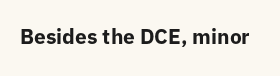
The letterforms sit shoulder to shoulder at normal distance. These lines were composed using upright roman letters. Check the space under the baseline: it is left empty. The sample has been set heavy, in full bold.
